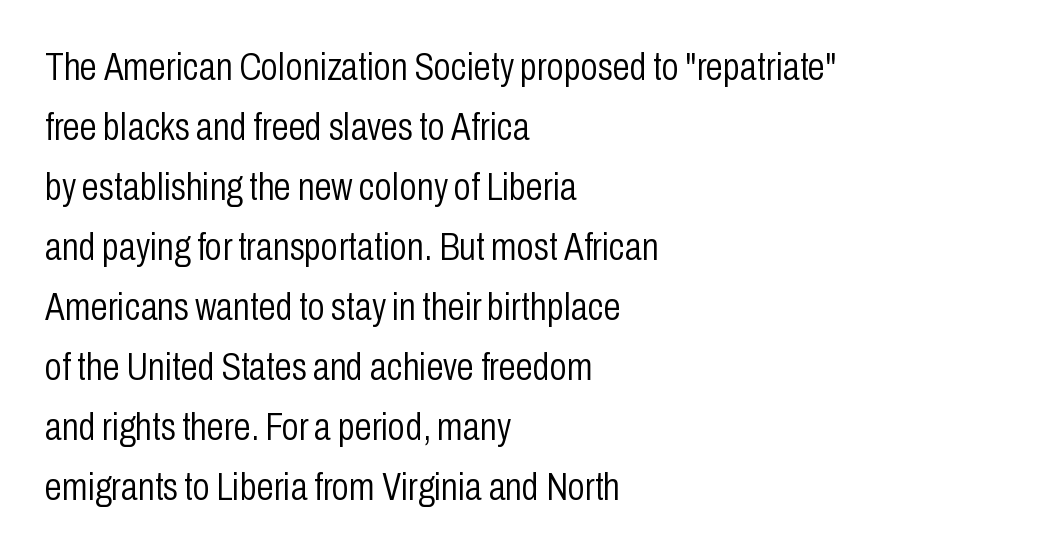
Q: Is the text bold? A: No.
Q: Is the text italic (slanted)? A: No, it is upright.
Q: Is the typeface a serif or a sans-serif typeface? A: Sans-serif.
Q: Is the text underlined? A: No.
Q: How is the paragraph aligned? A: Left-aligned.
Q: Is the spacing between letters normal or unusually wide? A: Normal.
Q: Is the spacing between lines tight, normal or loose? A: Normal.
Q: Width (condensed, normal, or wide)? A: Condensed.
Q: Stroke contrast? A: Low.
Q: x-height? A: Medium.
Q: Monospaced? A: No.
